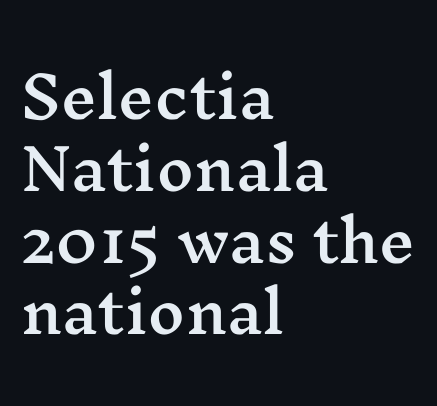
The image shows 57 px wide serif type, upright; set left-aligned, normal line spacing (1.26x), normal letter spacing, not underlined; medium stroke contrast and a medium x-height.
